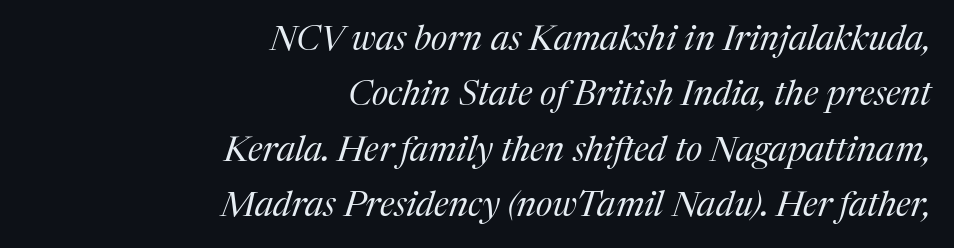
The image shows 35 px regular-weight serif type, italic (leaning right); set right-aligned, normal line spacing (1.58x), normal letter spacing, not underlined; medium stroke contrast and a medium x-height.
